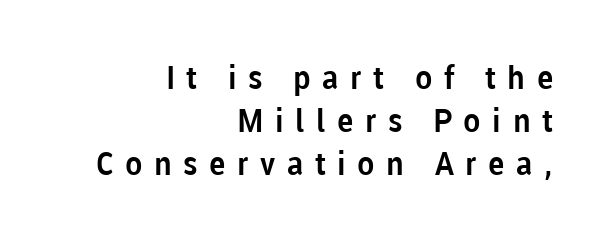
Interline gaps are of average width in this sample. The rendering uses natural spacing where letterforms have individual widths. Each row of text sits above clean, open space. The lettering holds an erect, upright posture throughout.
